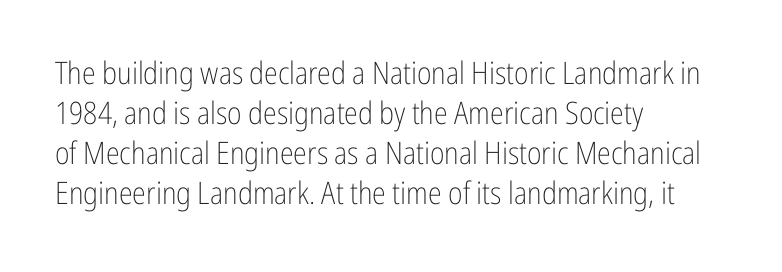
{"serif": "no", "italic": "no", "bold": "no", "weight": "light", "width": "condensed", "stroke_contrast": "low", "x_height": "medium", "monospaced": "no", "underline": "no", "align": "left", "line_spacing": "normal", "line_spacing_ratio": 1.29, "letter_spacing": "normal", "letter_spacing_em": 0.0, "glyph_px": 31}
